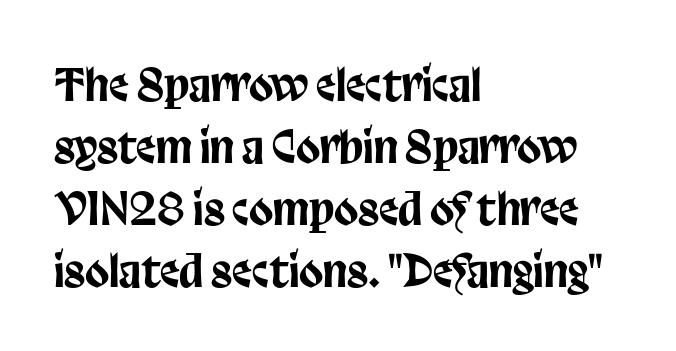
Q: Is the text italic (slanted)? A: No, it is upright.
Q: Is the typeface a serif or a sans-serif typeface? A: Sans-serif.
Q: Is the text underlined? A: No.
Q: How is the paragraph aligned? A: Left-aligned.
Q: Is the spacing between letters normal or unusually wide? A: Normal.
Q: Is the spacing between lines tight, normal or loose? A: Normal.
Q: Width (condensed, normal, or wide)? A: Condensed.
Q: Stroke contrast? A: Low.
Q: x-height? A: Large.
Q: Monospaced? A: No.
